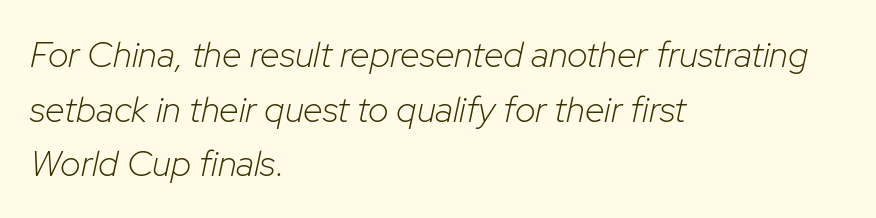
Q: Is the text bold? A: No.
Q: Is the text italic (slanted)? A: Yes, it leans right by about 12 degrees.
Q: Is the text underlined? A: No.
Q: How is the paragraph aligned? A: Left-aligned.
Q: Is the spacing between letters normal or unusually wide? A: Normal.
Q: Is the spacing between lines tight, normal or loose? A: Normal.
Q: Width (condensed, normal, or wide)? A: Normal.
Q: Stroke contrast? A: Low.
Q: x-height? A: Medium.
Q: Monospaced? A: No.
